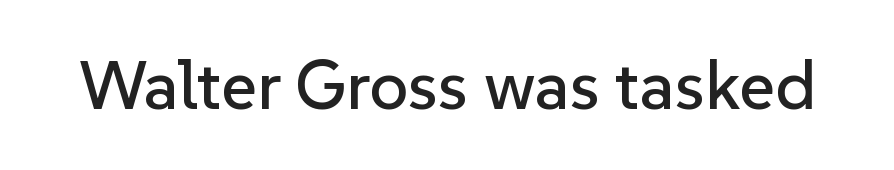
{"serif": "no", "italic": "no", "width": "normal", "stroke_contrast": "low", "x_height": "medium", "monospaced": "no", "underline": "no", "letter_spacing": "normal", "letter_spacing_em": 0.0, "glyph_px": 69}
